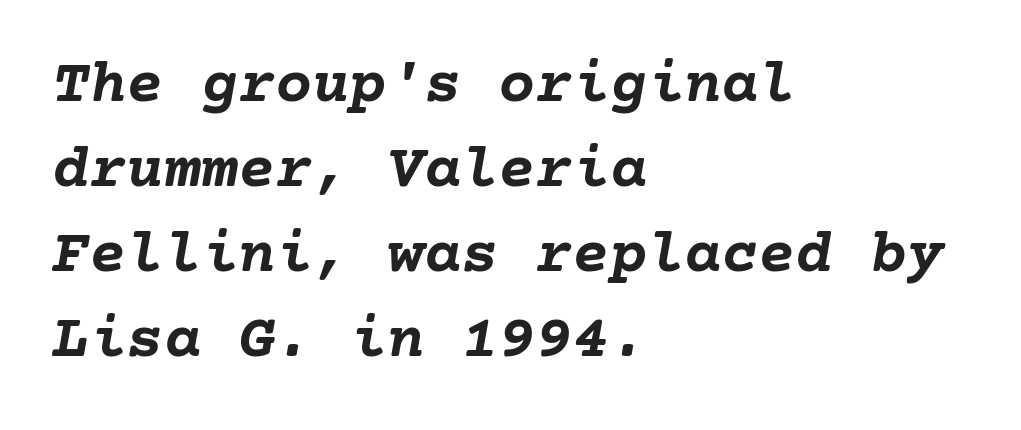
{"italic": "yes", "lean": "right", "slant_degrees": 10, "bold": "yes", "weight": "semibold", "width": "normal", "stroke_contrast": "low", "x_height": "medium", "underline": "no", "align": "left", "line_spacing": "normal", "line_spacing_ratio": 1.37, "letter_spacing": "normal", "letter_spacing_em": 0.0, "glyph_px": 62}
